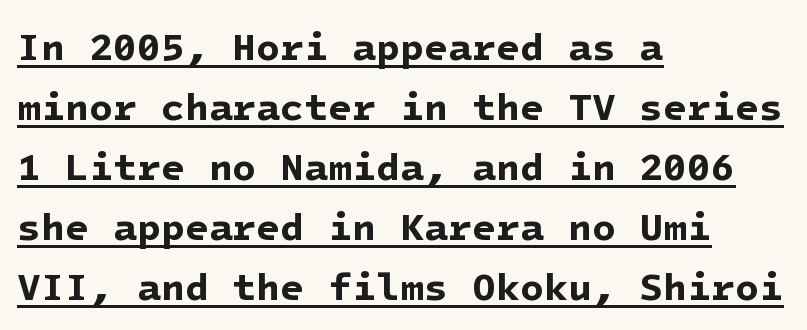
{"serif": "no", "bold": "yes", "weight": "bold", "width": "normal", "stroke_contrast": "low", "x_height": "medium", "underline": "yes", "align": "left", "line_spacing": "normal", "line_spacing_ratio": 1.54, "letter_spacing": "normal", "letter_spacing_em": 0.0, "glyph_px": 39}
